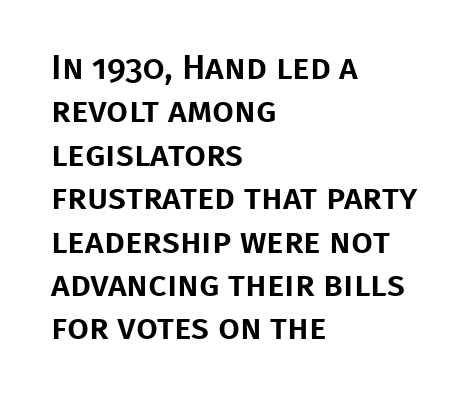
{"serif": "no", "italic": "no", "width": "normal", "stroke_contrast": "low", "x_height": "large", "monospaced": "no", "underline": "no", "align": "left", "line_spacing_ratio": 1.24, "letter_spacing": "normal", "letter_spacing_em": 0.0, "glyph_px": 35}
